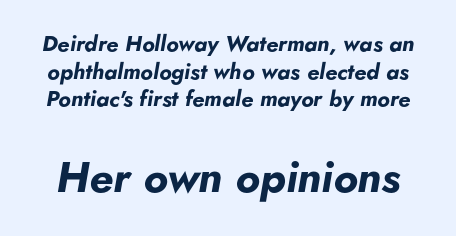
The image shows 43 px bold type, italic (leaning right); set normal line spacing (1.26x), normal letter spacing, not underlined; the second (bottom) block is 1.95x larger; low stroke contrast and a small x-height.
